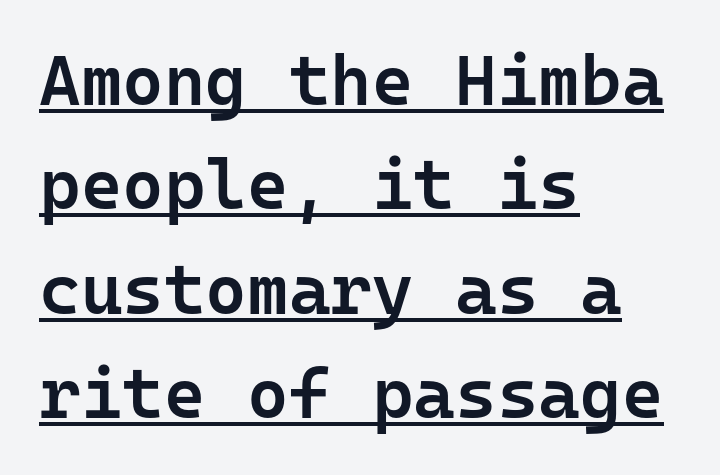
The image shows 71 px semibold sans-serif type, upright, monospaced; set left-aligned, normal line spacing (1.47x), normal letter spacing, underlined; low stroke contrast and a medium x-height.
